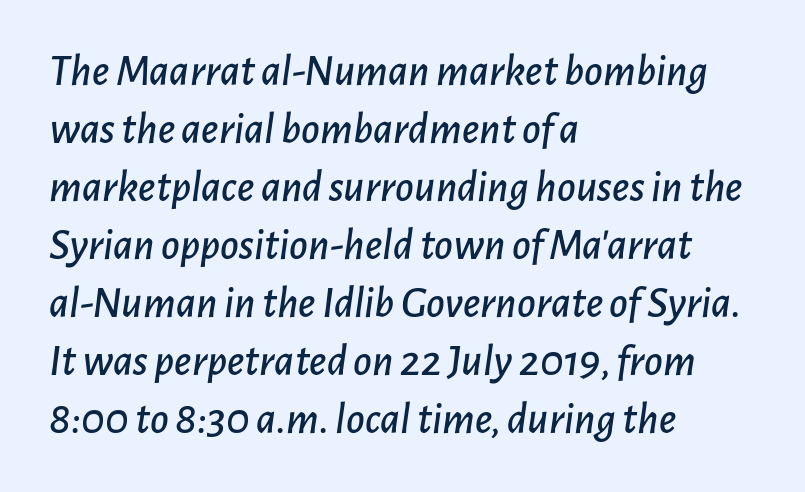
The zone under the glyphs is completely vacant. Italic? Definitely — the glyphs are oblique. The lines sit at an ordinary, default distance from one another. Tracking value appears to be zero — textbook default spacing. Character widths vary here, with narrow letters taking less room than wide ones. All the whitespace from short lines collects on the right.
